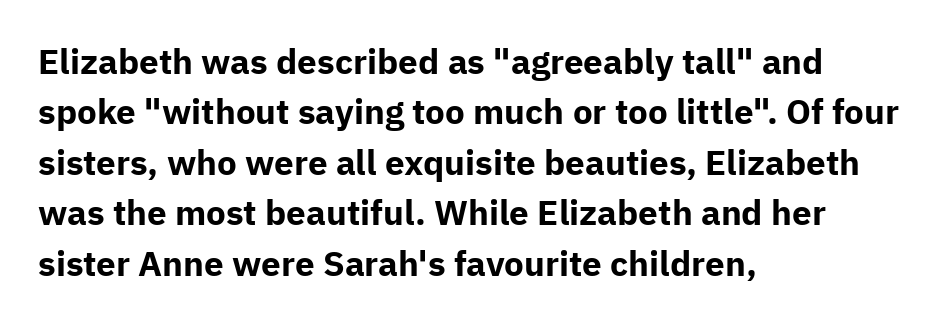
The image shows 35 px bold sans-serif type, upright; set left-aligned, normal line spacing (1.44x), normal letter spacing, not underlined; low stroke contrast and a medium x-height.
